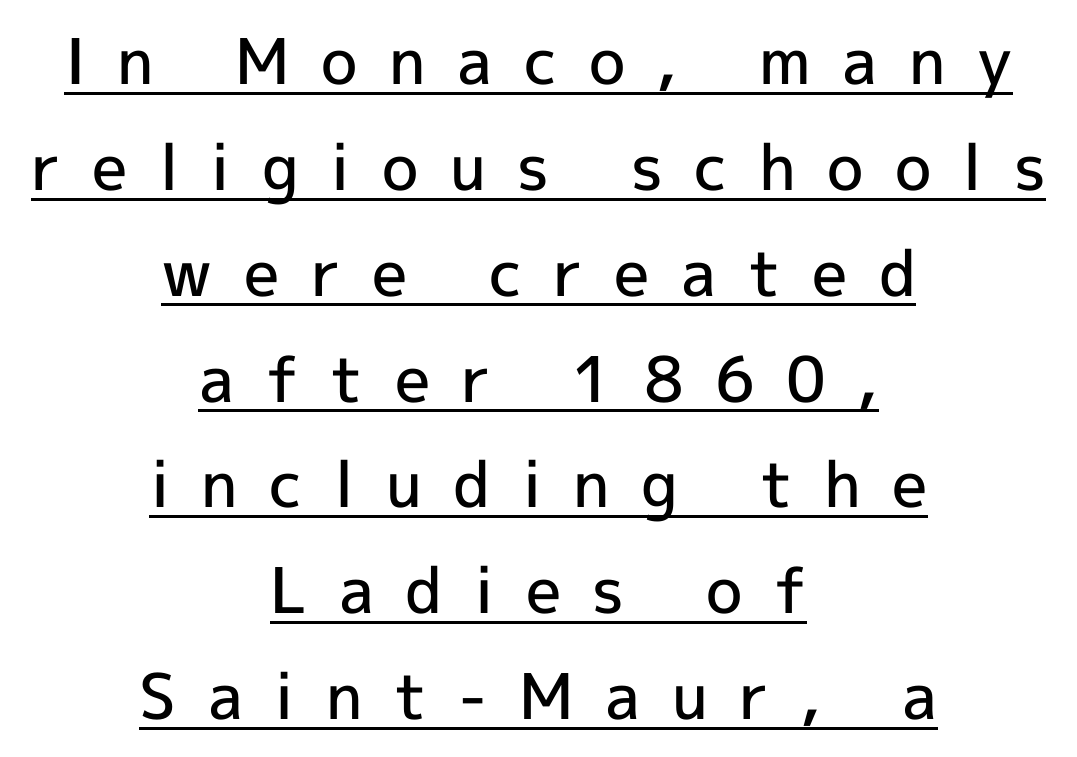
Q: Is the text bold? A: Semi-bold.
Q: Is the text italic (slanted)? A: No, it is upright.
Q: Is the typeface a serif or a sans-serif typeface? A: Sans-serif.
Q: Is the text underlined? A: Yes.
Q: How is the paragraph aligned? A: Centered.
Q: Is the spacing between letters normal or unusually wide? A: Unusually wide.
Q: Is the spacing between lines tight, normal or loose? A: Normal.
Q: Width (condensed, normal, or wide)? A: Normal.
Q: x-height? A: Medium.
Q: Monospaced? A: No.
